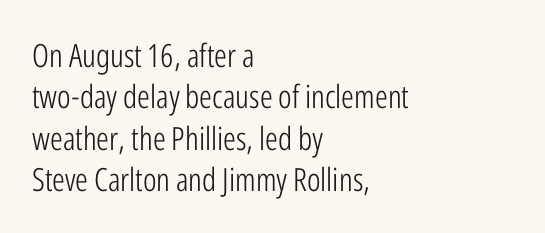
Q: Is the text bold? A: No.
Q: Is the text italic (slanted)? A: No, it is upright.
Q: Is the typeface a serif or a sans-serif typeface? A: Sans-serif.
Q: Is the text underlined? A: No.
Q: How is the paragraph aligned? A: Left-aligned.
Q: Is the spacing between letters normal or unusually wide? A: Normal.
Q: Is the spacing between lines tight, normal or loose? A: Normal.
Q: Width (condensed, normal, or wide)? A: Condensed.
Q: Stroke contrast? A: Low.
Q: x-height? A: Medium.
Q: Monospaced? A: No.
